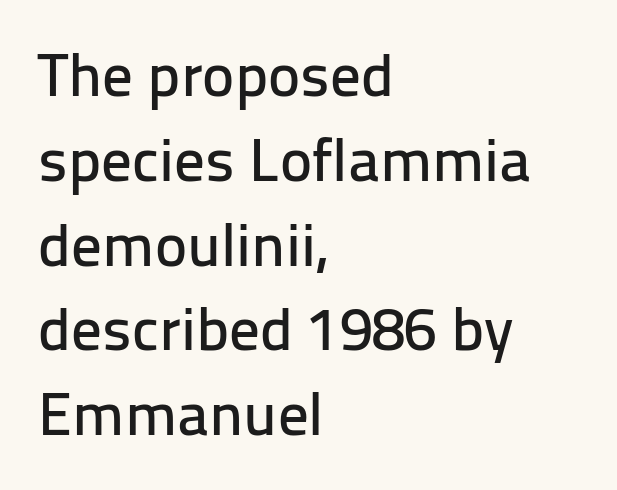
{"serif": "no", "italic": "no", "width": "normal", "stroke_contrast": "low", "x_height": "medium", "monospaced": "no", "underline": "no", "align": "left", "line_spacing": "normal", "line_spacing_ratio": 1.39, "letter_spacing": "normal", "letter_spacing_em": 0.0, "glyph_px": 61}
